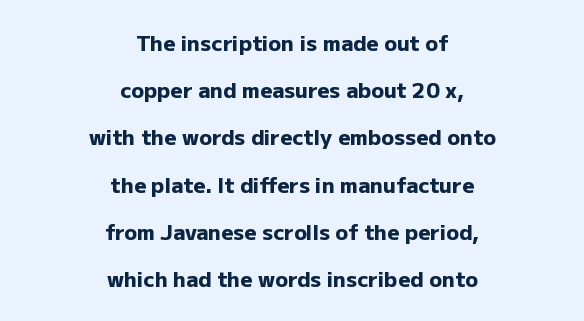
The image shows 21 px bold type, upright; set centered, loose line spacing (2.25x), normal letter spacing, not underlined.
